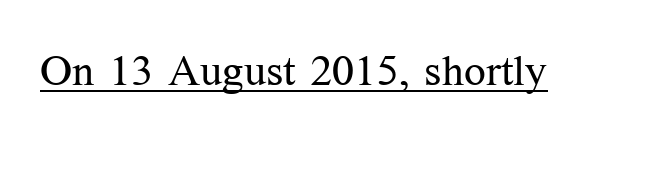
Q: Is the text bold? A: No.
Q: Is the text italic (slanted)? A: No, it is upright.
Q: Is the typeface a serif or a sans-serif typeface? A: Serif.
Q: Is the text underlined? A: Yes.
Q: Is the spacing between letters normal or unusually wide? A: Normal.
Q: Width (condensed, normal, or wide)? A: Normal.
Q: Stroke contrast? A: Medium.
Q: x-height? A: Medium.
Q: Monospaced? A: No.
